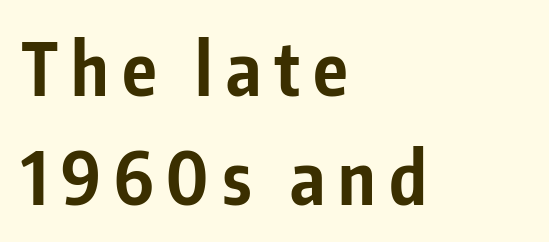
Students, observe: this is what conventionally led text looks like. Serif or sans? Sans — the stroke terminals are bare. The passage shown is not underscored anywhere. Do the characters align in a grid? No, the font is proportional. Unlike italic type, these characters show no tilt at all.
